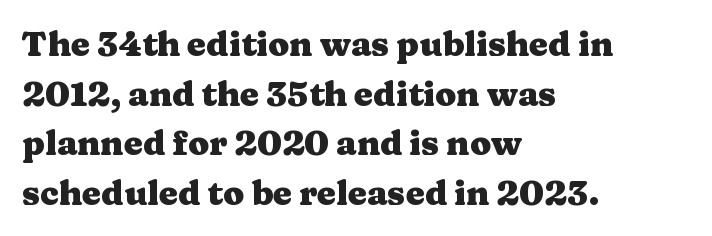
The image shows 34 px heavy, wide serif type, upright; set left-aligned, normal line spacing (1.46x), normal letter spacing, not underlined; medium stroke contrast and a medium x-height.
